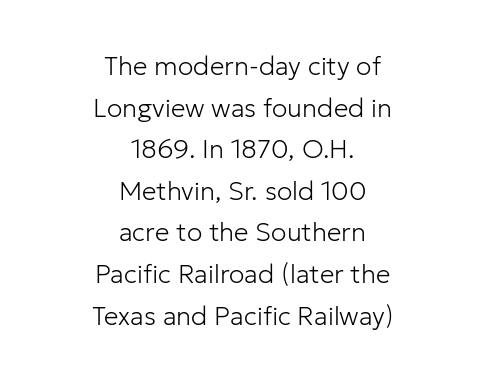
Does extra space separate the letters? No, they use regular spacing. The rendering uses a moderate line-height, typical for paragraphs. Is this a heavy cut? Hardly; it is regular or lighter. The setting favours the middle, as headings and verse often do. Check the space under the baseline: it is left empty. Notice how the stems are strictly vertical — no italics here.
